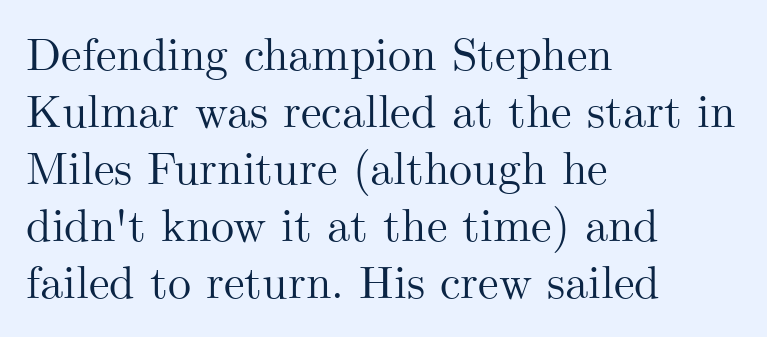
{"serif": "yes", "italic": "no", "width": "normal", "stroke_contrast": "medium", "x_height": "small", "monospaced": "no", "underline": "no", "align": "left", "line_spacing_ratio": 1.24, "letter_spacing": "normal", "letter_spacing_em": 0.0, "glyph_px": 46}
